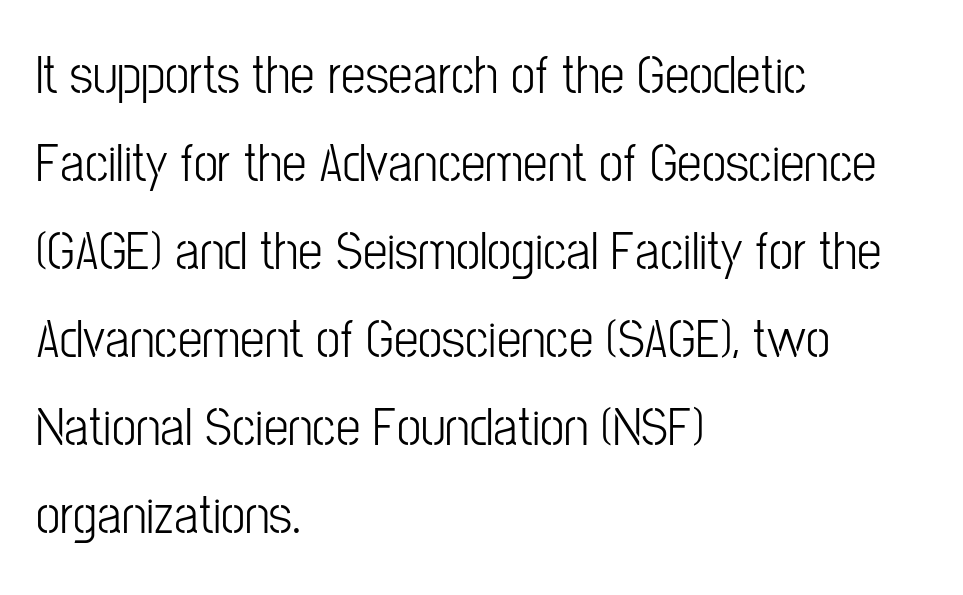
The image shows 55 px light, condensed sans-serif type, upright; set left-aligned, normal line spacing (1.6x), normal letter spacing, not underlined; low stroke contrast and a medium x-height.
